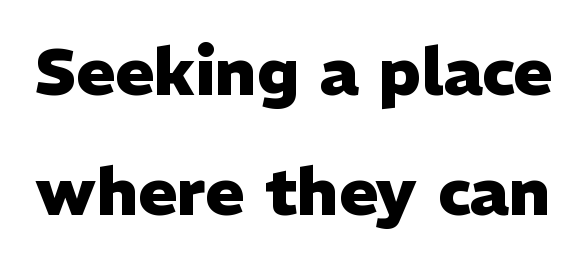
The image shows 66 px heavy sans-serif type, upright; set line spacing 1.82x, normal letter spacing, not underlined; low stroke contrast and a medium x-height.
